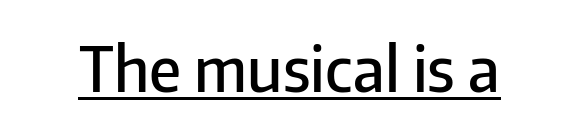
{"serif": "no", "italic": "no", "bold": "semi", "weight": "semibold", "width": "normal", "stroke_contrast": "low", "x_height": "medium", "monospaced": "no", "underline": "yes", "letter_spacing": "normal", "letter_spacing_em": 0.0, "glyph_px": 61}
